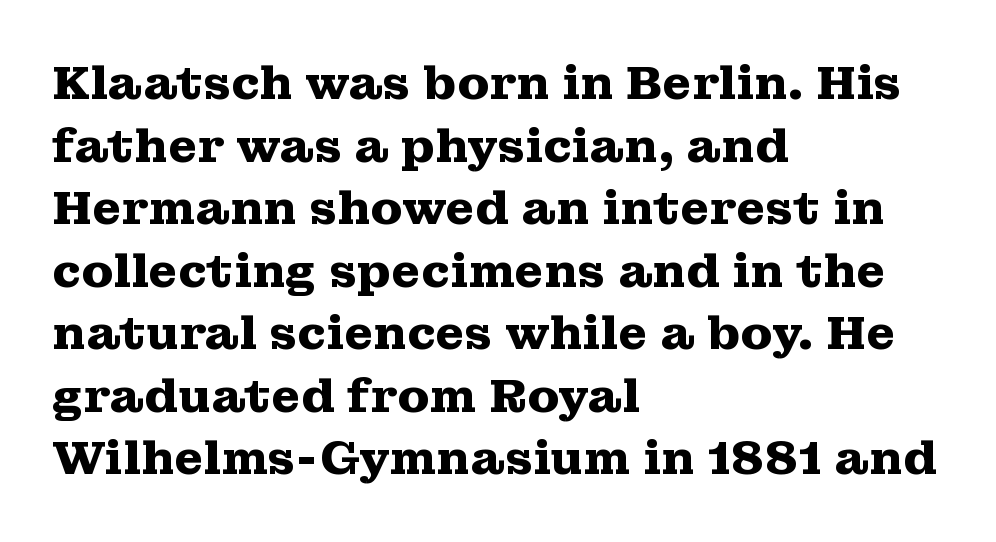
The image shows 47 px heavy, wide serif type, upright; set left-aligned, normal line spacing (1.33x), normal letter spacing, not underlined; medium stroke contrast and a medium x-height.
